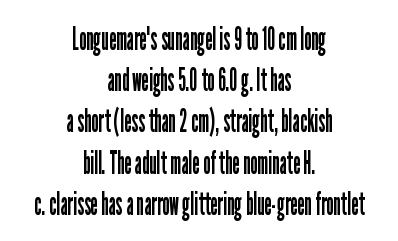
The letters stand upright; this is a roman face. The whitespace from short lines is split evenly between both sides. Leading matches the norm, producing a regular column. Tracking here is standard; glyphs follow each other at the usual distance.
